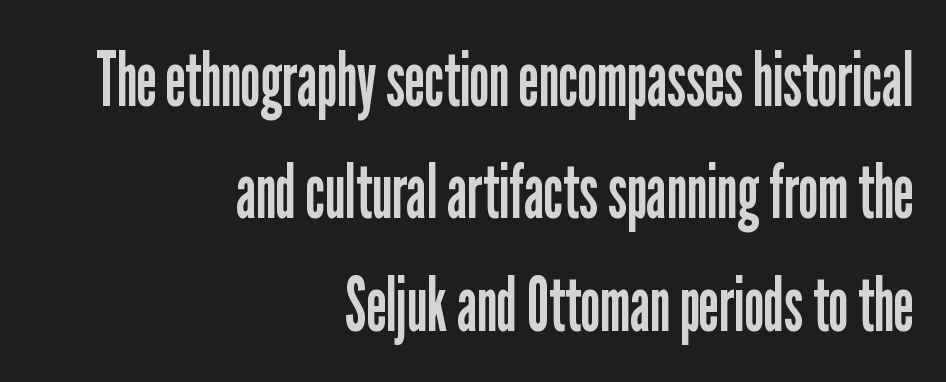
{"serif": "no", "italic": "no", "bold": "no", "weight": "regular", "width": "condensed", "stroke_contrast": "low", "x_height": "medium", "monospaced": "no", "underline": "no", "align": "right", "line_spacing": "normal", "line_spacing_ratio": 1.5, "letter_spacing": "normal", "letter_spacing_em": 0.0, "glyph_px": 75}
